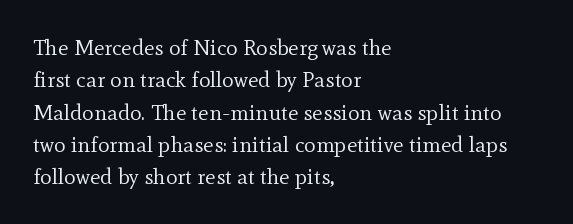
The image shows 22 px text type, upright; set left-aligned, normal line spacing (1.47x), normal letter spacing, not underlined.
